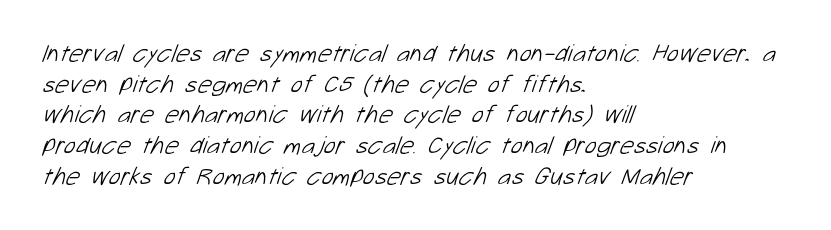
{"bold": "no", "underline": "no", "align": "left", "line_spacing_ratio": 1.23, "letter_spacing": "normal", "letter_spacing_em": 0.0, "glyph_px": 25}
